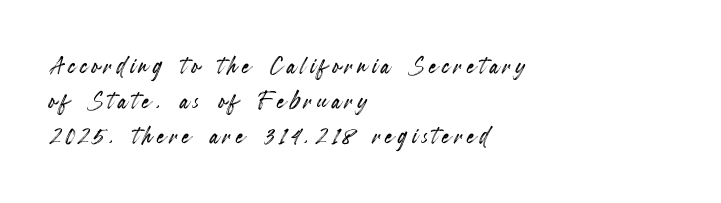
Q: Is the text italic (slanted)? A: Yes.
Q: Is the text underlined? A: No.
Q: How is the paragraph aligned? A: Left-aligned.
Q: Is the spacing between lines tight, normal or loose? A: Tight.
Q: Width (condensed, normal, or wide)? A: Condensed.
Q: x-height? A: Small.
Q: Monospaced? A: No.
